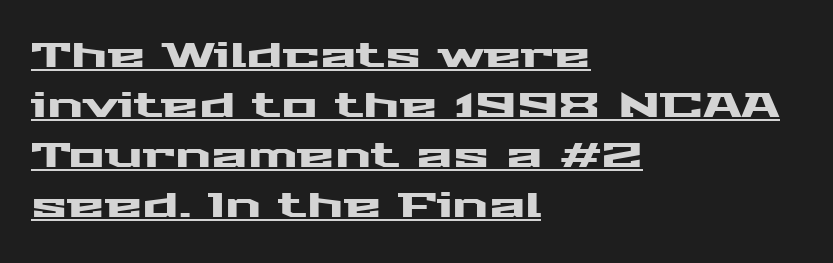
Each new line begins a customary step beneath the previous one. You could not count columns in this text — the font is proportionally spaced. In terms of letterspacing, this is plain default setting. Note: no serifs on the glyphs. The ragged edge is on the right, which tells us the setting is flush left. Decoration check: the copy is underlined.
